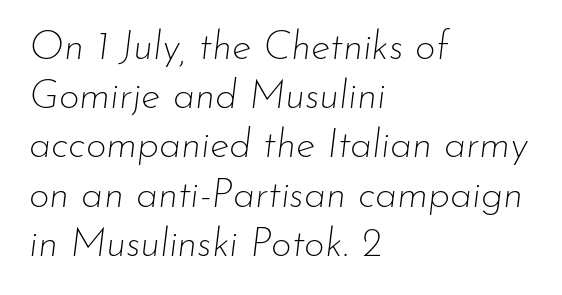
Q: Is the text bold? A: No.
Q: Is the text italic (slanted)? A: Yes, it leans right by about 7 degrees.
Q: Is the text underlined? A: No.
Q: How is the paragraph aligned? A: Left-aligned.
Q: Is the spacing between letters normal or unusually wide? A: Normal.
Q: Width (condensed, normal, or wide)? A: Normal.
Q: Stroke contrast? A: Low.
Q: x-height? A: Small.
Q: Monospaced? A: No.
